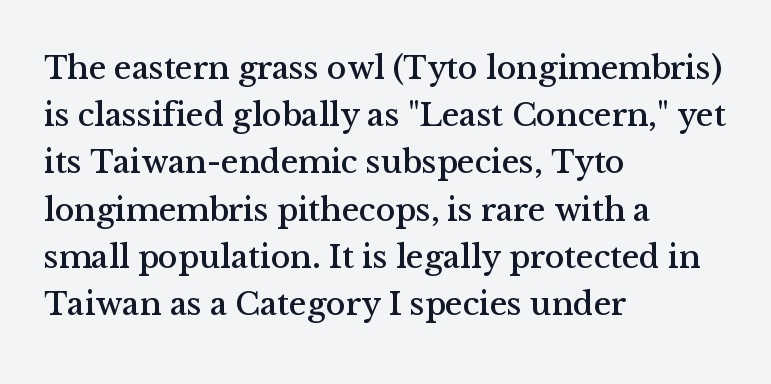
{"serif": "yes", "italic": "no", "width": "normal", "stroke_contrast": "medium", "x_height": "medium", "monospaced": "no", "underline": "no", "align": "left", "line_spacing": "normal", "line_spacing_ratio": 1.43, "letter_spacing": "normal", "letter_spacing_em": 0.0, "glyph_px": 33}
